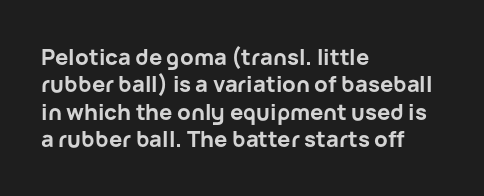
The image shows 22 px bold type, upright; set left-aligned, normal line spacing (1.25x), normal letter spacing, not underlined.
